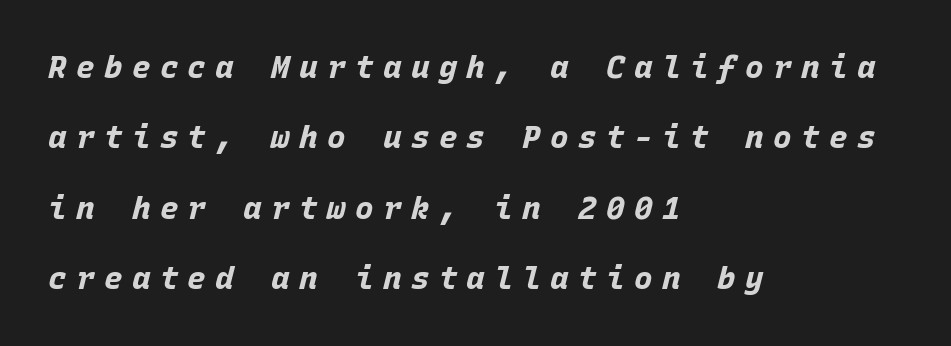
Q: Is the text bold? A: Yes.
Q: Is the text italic (slanted)? A: Yes, it leans right by about 15 degrees.
Q: Is the text underlined? A: No.
Q: How is the paragraph aligned? A: Left-aligned.
Q: Is the spacing between letters normal or unusually wide? A: Unusually wide.
Q: Is the spacing between lines tight, normal or loose? A: Loose.
Q: Width (condensed, normal, or wide)? A: Normal.
Q: Stroke contrast? A: Low.
Q: x-height? A: Large.
Q: Monospaced? A: Yes.
